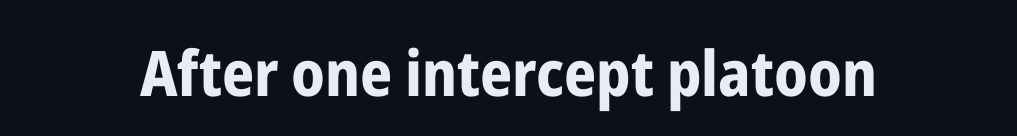
The face used here is a sans, in the tradition of grotesques and geometrics. Proportional: the letters do not fall into vertical columns. Honestly, there is no underline to notice here at all. Italic? Not at all — the glyphs are vertical.
